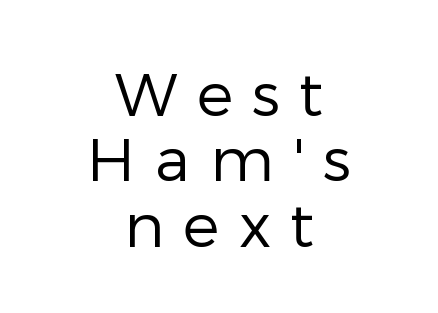
Q: Is the text bold? A: No.
Q: Is the text italic (slanted)? A: No, it is upright.
Q: Is the typeface a serif or a sans-serif typeface? A: Sans-serif.
Q: Is the text underlined? A: No.
Q: How is the paragraph aligned? A: Centered.
Q: Is the spacing between letters normal or unusually wide? A: Unusually wide.
Q: Is the spacing between lines tight, normal or loose? A: Tight.
Q: Width (condensed, normal, or wide)? A: Normal.
Q: Stroke contrast? A: Low.
Q: x-height? A: Medium.
Q: Monospaced? A: No.
